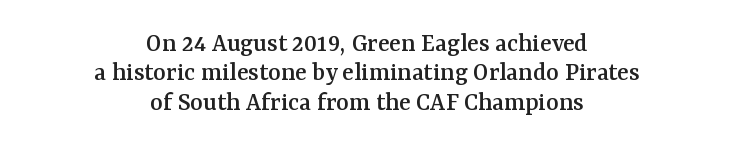
The image shows 27 px text type, upright; set centered, tight line spacing (1.09x), normal letter spacing, not underlined.
